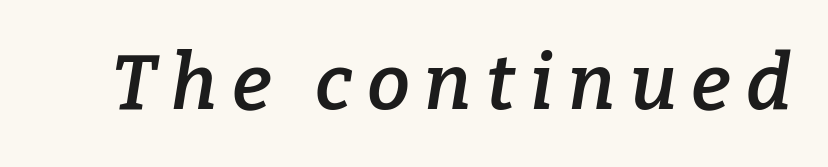
Q: Is the text bold? A: Semi-bold.
Q: Is the text italic (slanted)? A: Yes, it leans right by about 9 degrees.
Q: Is the typeface a serif or a sans-serif typeface? A: Serif.
Q: Is the text underlined? A: No.
Q: Width (condensed, normal, or wide)? A: Normal.
Q: Stroke contrast? A: Low.
Q: x-height? A: Medium.
Q: Monospaced? A: No.
